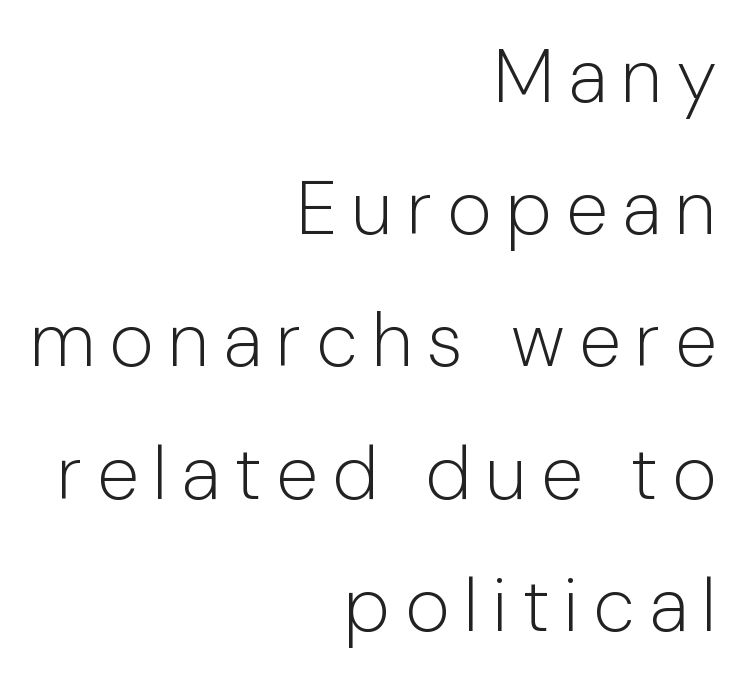
{"serif": "no", "italic": "no", "bold": "no", "weight": "light", "width": "normal", "stroke_contrast": "low", "x_height": "medium", "monospaced": "no", "underline": "no", "align": "right", "line_spacing_ratio": 1.74, "glyph_px": 76}
